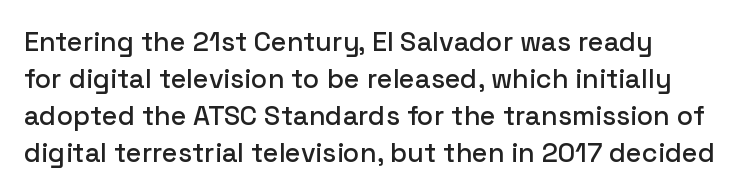
{"italic": "no", "underline": "no", "align": "left", "line_spacing": "normal", "line_spacing_ratio": 1.37, "letter_spacing": "normal", "letter_spacing_em": 0.0, "glyph_px": 27}
